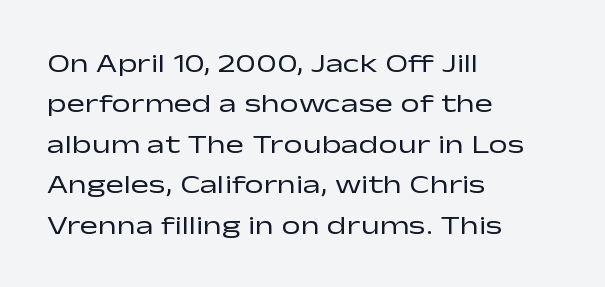
The image shows 27 px text type, upright; set left-aligned, normal line spacing (1.5x), normal letter spacing, not underlined.
